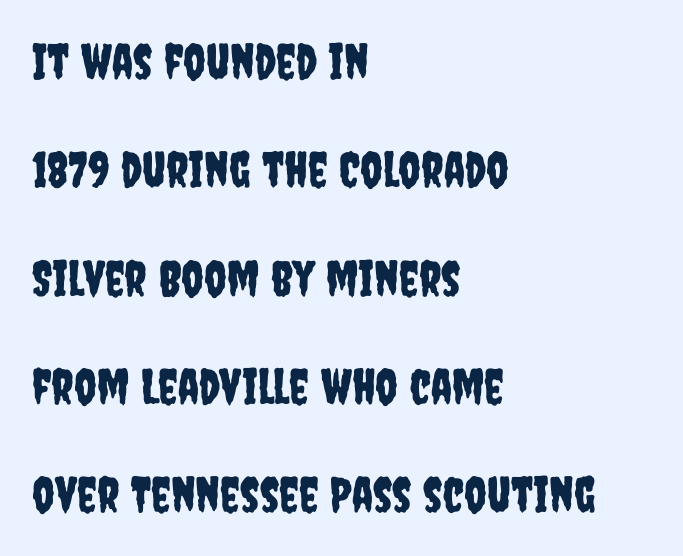
{"serif": "no", "italic": "no", "width": "condensed", "stroke_contrast": "low", "x_height": "large", "monospaced": "no", "underline": "no", "align": "left", "line_spacing": "loose", "line_spacing_ratio": 2.21, "letter_spacing": "normal", "letter_spacing_em": 0.0, "glyph_px": 49}
